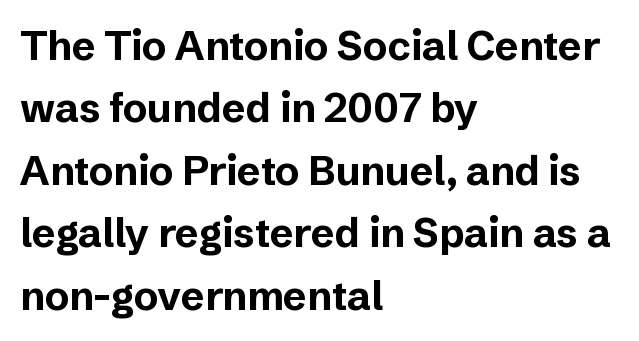
These lines are rendered in a variable-pitch font. You could call the tracking neutral — neither tight nor loose. The typesetting leans heavy: a genuine bold. Line starts are locked; line ends wander. You can tell from the bare stems that sans-serif type was used.
